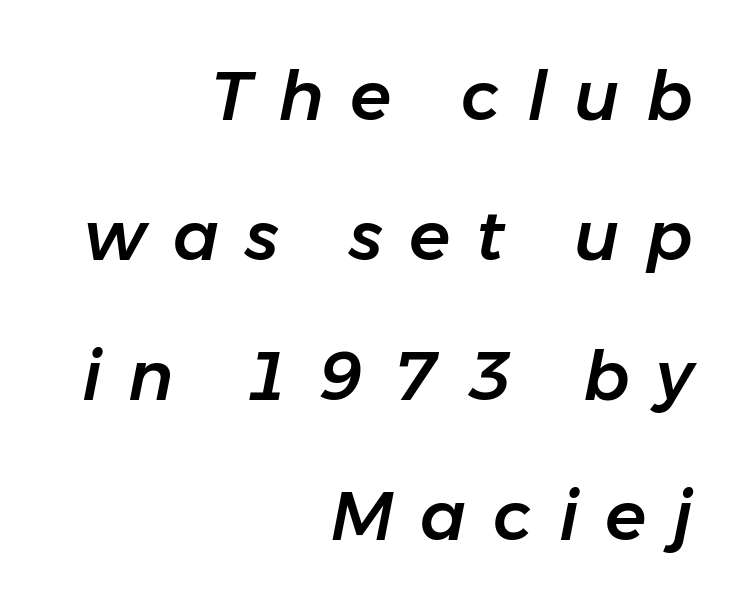
You could only call the tracking loose — the letters float apart. If you measured baseline to baseline, you'd find a long distance. The gap between lines stays unmarked. You can tell it's italic because the verticals aren't actually vertical. The rendering anchors every line to the right-hand side.
